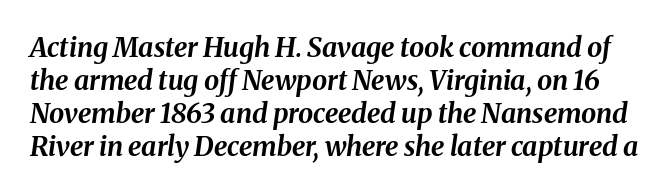
{"italic": "yes", "lean": "right", "slant_degrees": 8, "bold": "yes", "underline": "no", "line_spacing_ratio": 1.22, "letter_spacing": "normal", "letter_spacing_em": 0.0, "glyph_px": 27}
